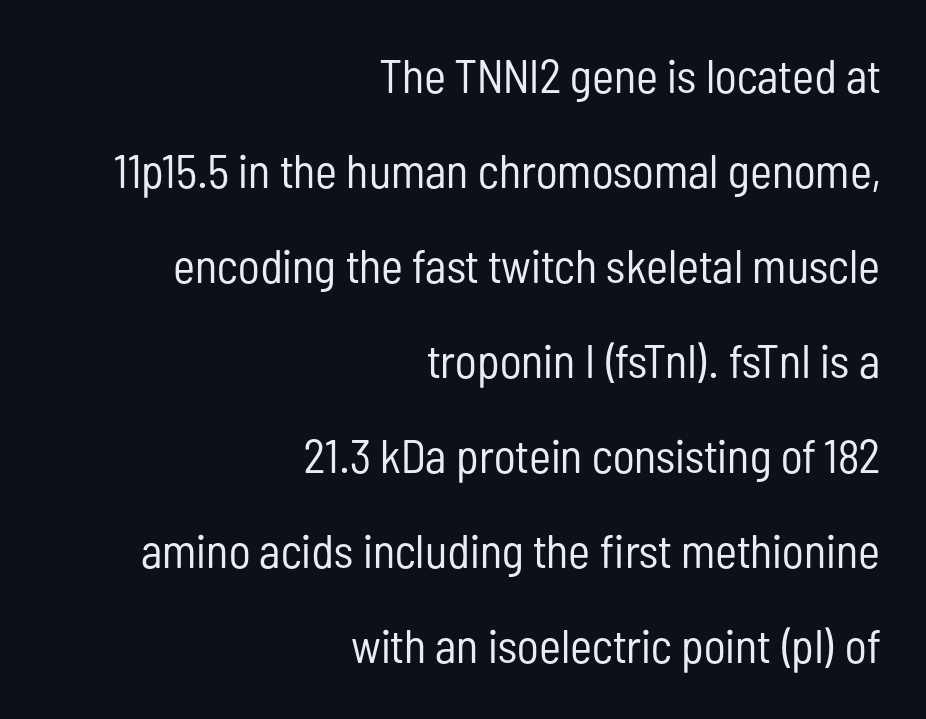
The image shows 47 px regular-weight, condensed sans-serif type, upright; set right-aligned, loose line spacing (2.02x), normal letter spacing, not underlined; low stroke contrast and a medium x-height.
